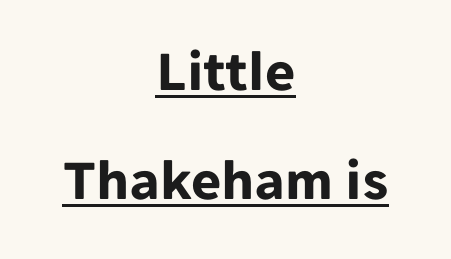
Looks like regular typesetting: each glyph gets only the width it needs. The line texture is even and compact thanks to regular tracking. This is the regular roman posture of the typeface. The words here are underlined.
